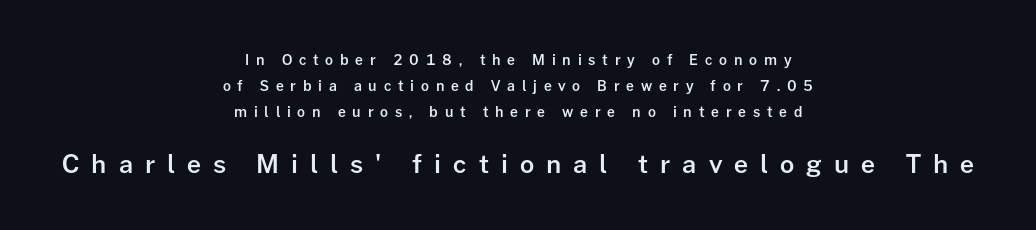
The image shows 25 px text type, upright; set centered, line spacing 1.86x, unusually wide letter spacing (+0.48 em), not underlined; the second (bottom) block is 1.79x larger.
